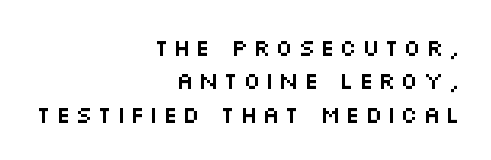
The image shows 24 px text type, upright; set right-aligned, normal line spacing (1.39x), not underlined.
